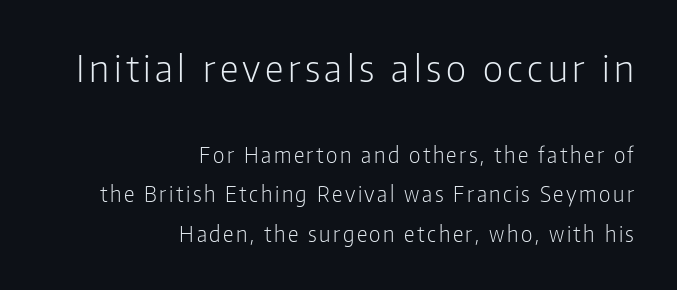
{"serif": "no", "italic": "no", "bold": "no", "weight": "light", "width": "condensed", "stroke_contrast": "low", "x_height": "medium", "monospaced": "no", "underline": "no", "align": "right", "line_spacing_ratio": 1.86, "larger_block": "first", "size_ratio": 1.76, "glyph_px": 37}
